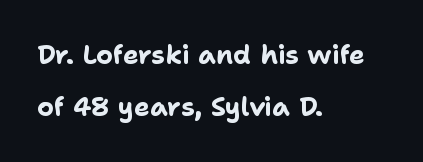
Q: Is the text bold? A: Yes.
Q: Is the text italic (slanted)? A: No, it is upright.
Q: Is the text underlined? A: No.
Q: How is the paragraph aligned? A: Left-aligned.
Q: Is the spacing between letters normal or unusually wide? A: Normal.
Q: Is the spacing between lines tight, normal or loose? A: Loose.
